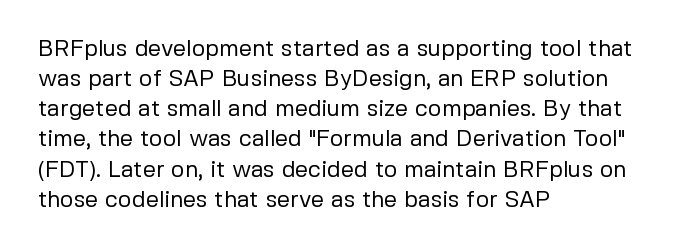
Q: Is the text bold? A: No.
Q: Is the text italic (slanted)? A: No, it is upright.
Q: Is the text underlined? A: No.
Q: How is the paragraph aligned? A: Left-aligned.
Q: Is the spacing between letters normal or unusually wide? A: Normal.
Q: Is the spacing between lines tight, normal or loose? A: Normal.
